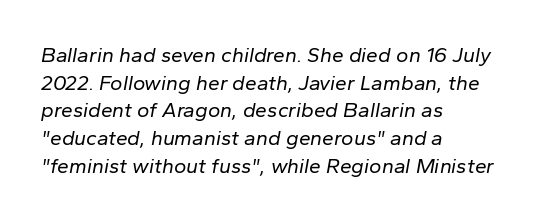
Q: Is the text bold? A: No.
Q: Is the text italic (slanted)? A: Yes, it leans right by about 10 degrees.
Q: Is the text underlined? A: No.
Q: How is the paragraph aligned? A: Left-aligned.
Q: Is the spacing between letters normal or unusually wide? A: Normal.
Q: Is the spacing between lines tight, normal or loose? A: Normal.
